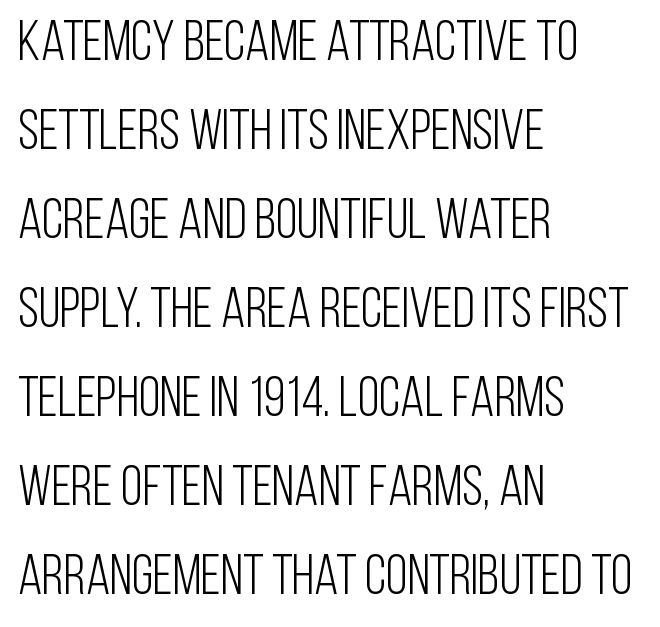
{"serif": "no", "italic": "no", "bold": "no", "weight": "light", "width": "condensed", "stroke_contrast": "low", "x_height": "large", "monospaced": "no", "underline": "no", "align": "left", "line_spacing": "normal", "line_spacing_ratio": 1.59, "letter_spacing": "normal", "letter_spacing_em": 0.0, "glyph_px": 56}
